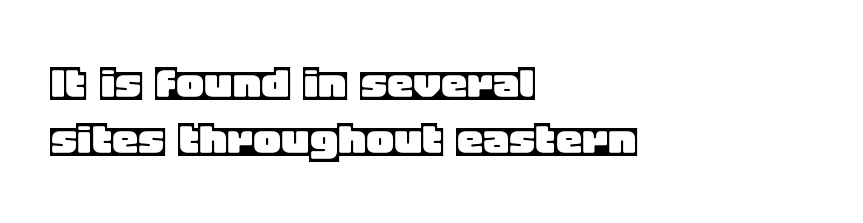
Q: Is the text italic (slanted)? A: No, it is upright.
Q: Is the text underlined? A: No.
Q: How is the paragraph aligned? A: Left-aligned.
Q: Is the spacing between letters normal or unusually wide? A: Normal.
Q: Is the spacing between lines tight, normal or loose? A: Tight.
Q: Width (condensed, normal, or wide)? A: Normal.
Q: x-height? A: Large.
Q: Monospaced? A: No.
